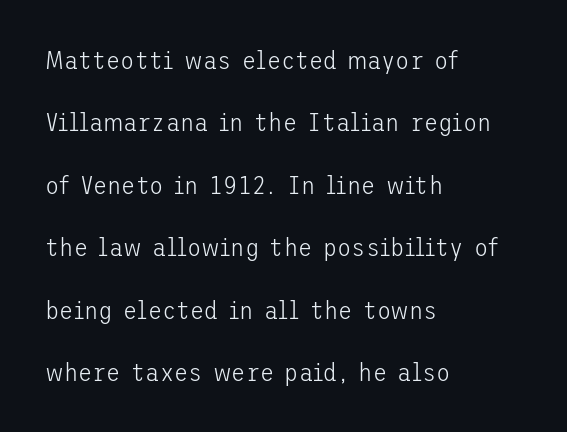
Q: Is the text bold? A: No.
Q: Is the text italic (slanted)? A: No, it is upright.
Q: Is the text underlined? A: No.
Q: How is the paragraph aligned? A: Left-aligned.
Q: Is the spacing between letters normal or unusually wide? A: Normal.
Q: Is the spacing between lines tight, normal or loose? A: Loose.
